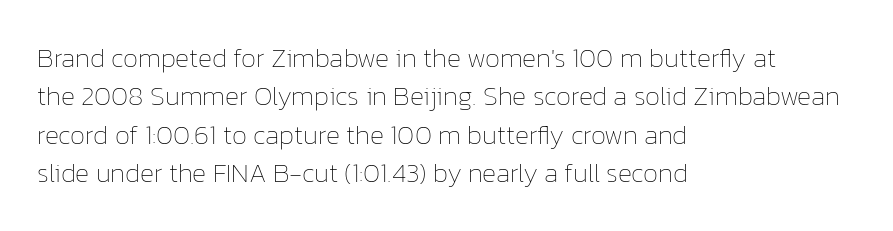
Q: Is the text bold? A: No.
Q: Is the text italic (slanted)? A: No, it is upright.
Q: Is the text underlined? A: No.
Q: How is the paragraph aligned? A: Left-aligned.
Q: Is the spacing between letters normal or unusually wide? A: Normal.
Q: Is the spacing between lines tight, normal or loose? A: Normal.
